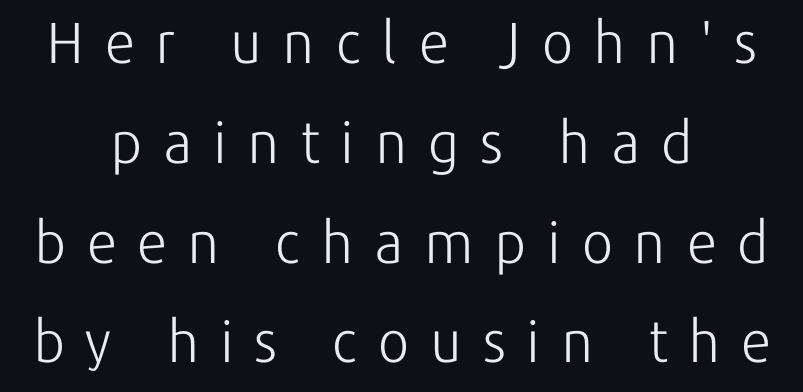
Q: Is the text bold? A: No.
Q: Is the text italic (slanted)? A: No, it is upright.
Q: Is the typeface a serif or a sans-serif typeface? A: Sans-serif.
Q: Is the text underlined? A: No.
Q: How is the paragraph aligned? A: Centered.
Q: Is the spacing between letters normal or unusually wide? A: Unusually wide.
Q: Width (condensed, normal, or wide)? A: Normal.
Q: Stroke contrast? A: Low.
Q: x-height? A: Medium.
Q: Monospaced? A: No.
